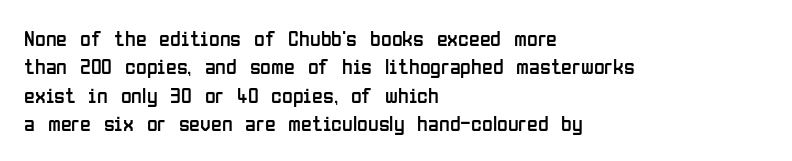
The image shows 22 px text type, upright; set left-aligned, normal line spacing (1.29x), normal letter spacing, not underlined.
